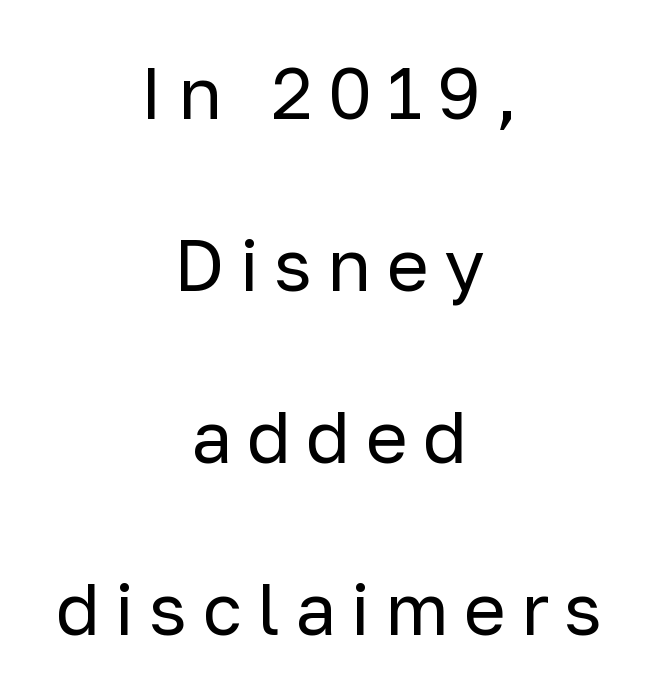
{"serif": "no", "italic": "no", "bold": "no", "weight": "regular", "width": "normal", "stroke_contrast": "low", "x_height": "medium", "monospaced": "no", "underline": "no", "align": "center", "line_spacing": "loose", "line_spacing_ratio": 2.39, "letter_spacing": "wide", "letter_spacing_em": 0.21, "glyph_px": 72}
